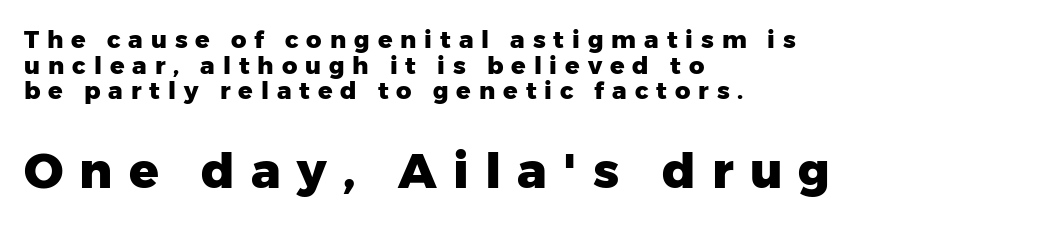
Q: Is the text bold? A: Yes.
Q: Is the text italic (slanted)? A: No, it is upright.
Q: Is the typeface a serif or a sans-serif typeface? A: Sans-serif.
Q: Is the text underlined? A: No.
Q: How is the paragraph aligned? A: Left-aligned.
Q: Is the spacing between letters normal or unusually wide? A: Unusually wide.
Q: Is the spacing between lines tight, normal or loose? A: Tight.
Q: Which block of text is set in a larger size, the first (top) or the second (bottom)? A: The second (bottom) one.
Q: Width (condensed, normal, or wide)? A: Normal.
Q: Stroke contrast? A: Low.
Q: x-height? A: Medium.
Q: Monospaced? A: No.
